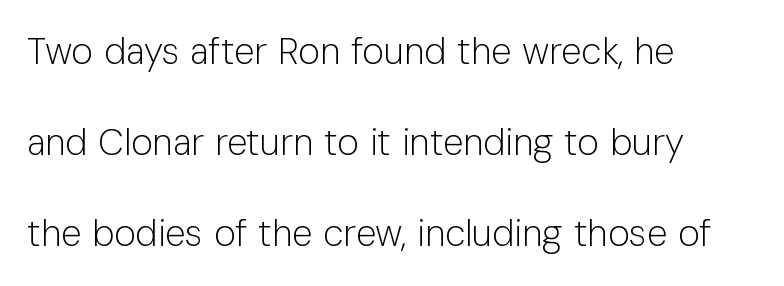
{"serif": "no", "italic": "no", "bold": "no", "weight": "light", "width": "normal", "stroke_contrast": "low", "x_height": "medium", "monospaced": "no", "underline": "no", "align": "left", "line_spacing": "loose", "line_spacing_ratio": 2.46, "letter_spacing": "normal", "letter_spacing_em": 0.0, "glyph_px": 37}
